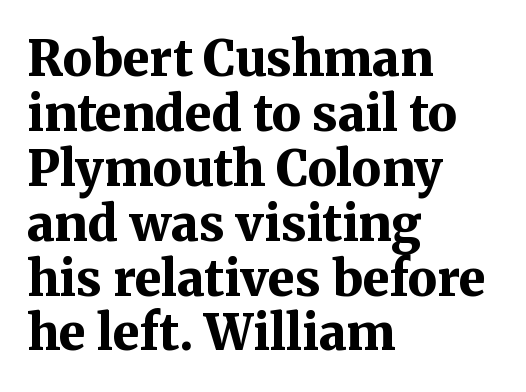
Q: Is the text bold? A: Yes.
Q: Is the text italic (slanted)? A: No, it is upright.
Q: Is the typeface a serif or a sans-serif typeface? A: Serif.
Q: Is the text underlined? A: No.
Q: How is the paragraph aligned? A: Left-aligned.
Q: Is the spacing between letters normal or unusually wide? A: Normal.
Q: Is the spacing between lines tight, normal or loose? A: Tight.
Q: Width (condensed, normal, or wide)? A: Normal.
Q: Stroke contrast? A: Medium.
Q: x-height? A: Medium.
Q: Monospaced? A: No.
